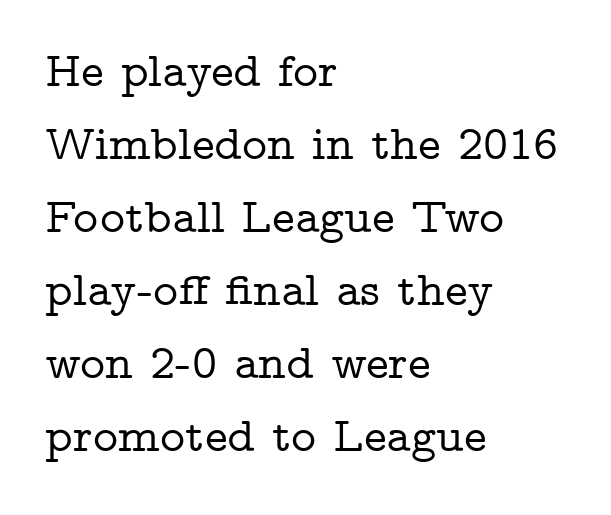
Q: Is the text italic (slanted)? A: No, it is upright.
Q: Is the typeface a serif or a sans-serif typeface? A: Serif.
Q: Is the text underlined? A: No.
Q: How is the paragraph aligned? A: Left-aligned.
Q: Is the spacing between letters normal or unusually wide? A: Normal.
Q: Is the spacing between lines tight, normal or loose? A: Normal.
Q: Width (condensed, normal, or wide)? A: Wide.
Q: Stroke contrast? A: Low.
Q: x-height? A: Medium.
Q: Monospaced? A: No.
